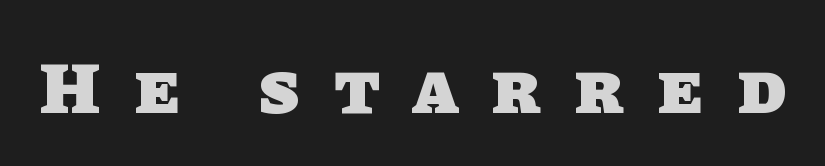
{"serif": "no", "bold": "yes", "weight": "heavy", "width": "normal", "stroke_contrast": "low", "x_height": "large", "monospaced": "no", "underline": "no", "letter_spacing": "wide", "letter_spacing_em": 0.47, "glyph_px": 74}
